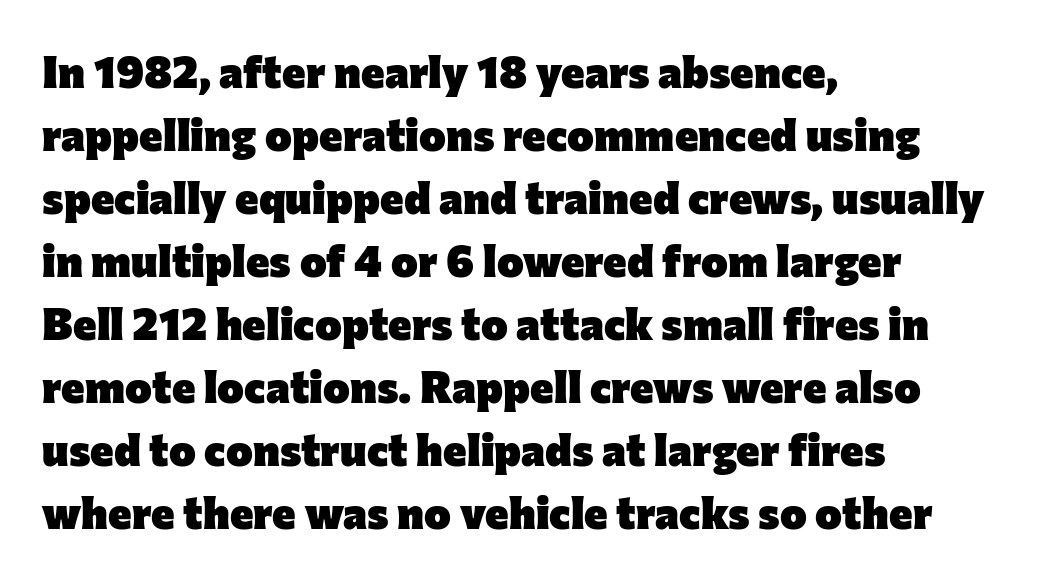
Q: Is the text bold? A: Yes.
Q: Is the text italic (slanted)? A: No, it is upright.
Q: Is the typeface a serif or a sans-serif typeface? A: Sans-serif.
Q: Is the text underlined? A: No.
Q: How is the paragraph aligned? A: Left-aligned.
Q: Is the spacing between letters normal or unusually wide? A: Normal.
Q: Is the spacing between lines tight, normal or loose? A: Normal.
Q: Width (condensed, normal, or wide)? A: Normal.
Q: Stroke contrast? A: Low.
Q: x-height? A: Medium.
Q: Monospaced? A: No.
